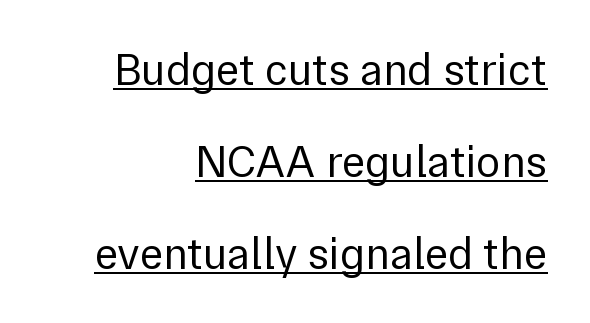
The image shows 45 px regular-weight sans-serif type, upright; set right-aligned, loose line spacing (2.04x), normal letter spacing, underlined; a medium x-height.
